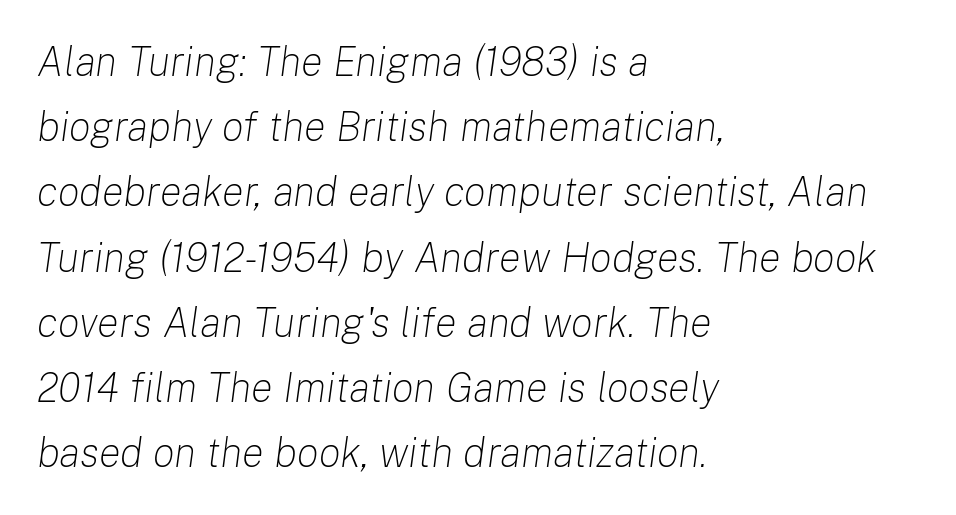
The image shows 41 px light type, italic (leaning right); set left-aligned, normal line spacing (1.59x), normal letter spacing, not underlined; low stroke contrast and a medium x-height.
